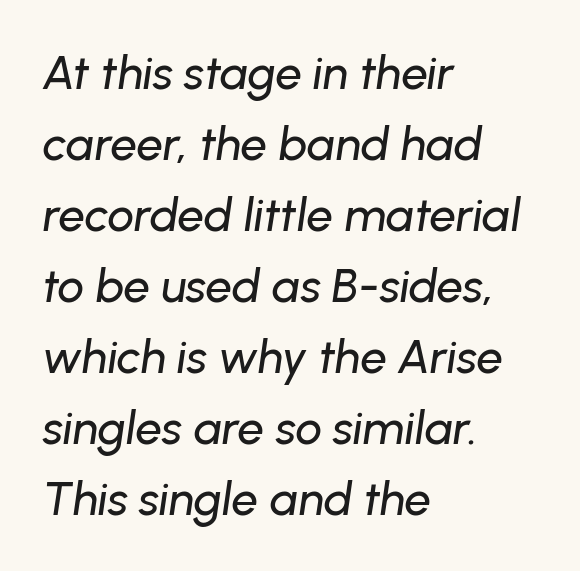
The image shows 47 px text type, italic (leaning right); set left-aligned, normal line spacing (1.51x), normal letter spacing, not underlined; low stroke contrast and a medium x-height.
